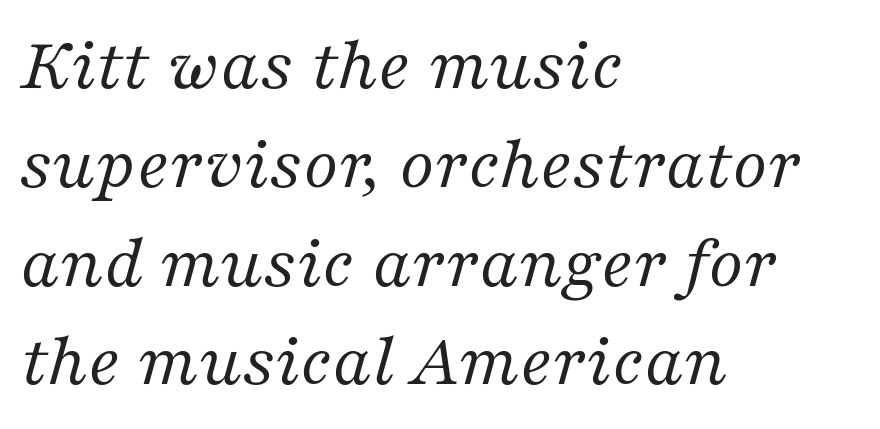
Unmarked baselines from the first word to the last. Character widths vary here, with narrow letters taking less room than wide ones. Normally led — the rows are evenly, conventionally spaced. Notice how the passage keeps a crisp vertical edge on the left only.
